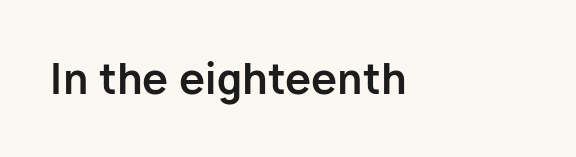
The image shows 42 px bold sans-serif type, upright; set left-aligned, normal letter spacing, not underlined; low stroke contrast and a medium x-height.
